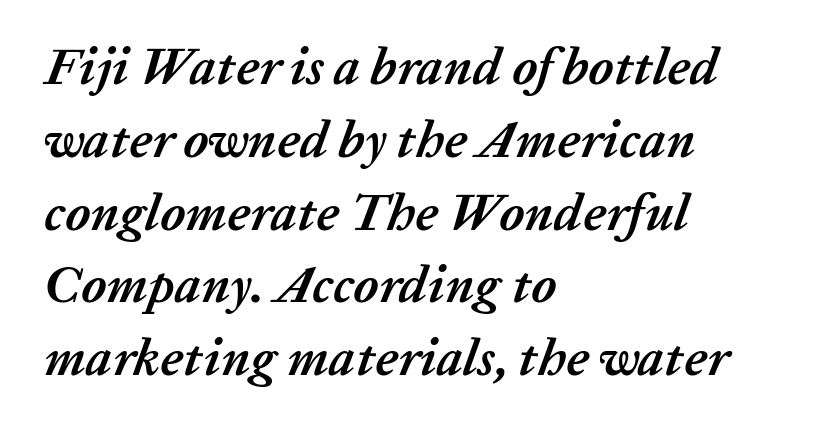
The image shows 52 px semibold type, italic (leaning right); set left-aligned, normal line spacing (1.4x), normal letter spacing, not underlined; low stroke contrast and a medium x-height.
